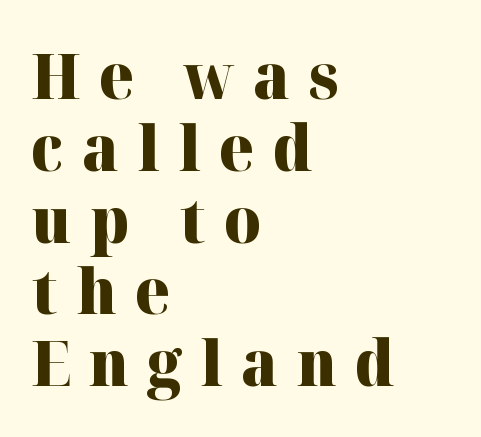
In terms of posture, this sample is upright. Teacher's note: observe the even left margin — that is flush-left alignment. Characters follow at a spacing far wider than the type designer built in. Whoever set this chose condensed vertical rhythm over breathing room. This rendering features lettering with no underline. This rendering employs a face with finishing strokes, i.e., a serif.
